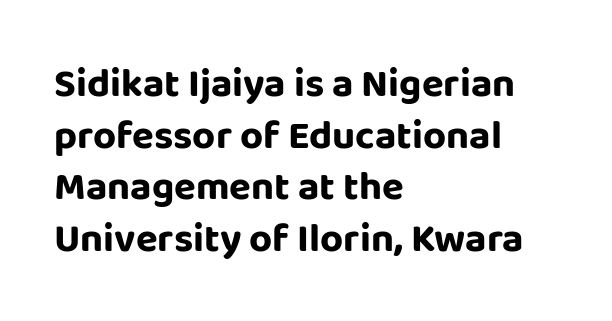
Q: Is the text bold? A: Yes.
Q: Is the text italic (slanted)? A: No, it is upright.
Q: Is the typeface a serif or a sans-serif typeface? A: Sans-serif.
Q: Is the text underlined? A: No.
Q: How is the paragraph aligned? A: Left-aligned.
Q: Is the spacing between letters normal or unusually wide? A: Normal.
Q: Is the spacing between lines tight, normal or loose? A: Normal.
Q: Width (condensed, normal, or wide)? A: Normal.
Q: Stroke contrast? A: Low.
Q: x-height? A: Large.
Q: Monospaced? A: No.
